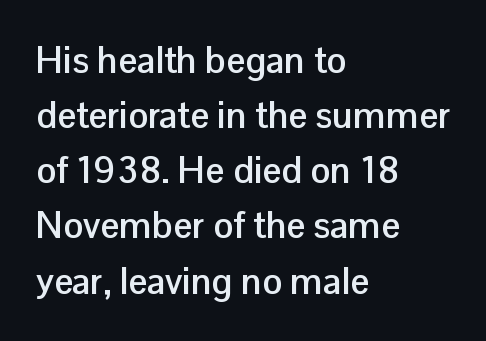
Vertical spacing — default. Between one letter and the next there's only the usual sliver of space. Here the designer chose a conventional face with non-uniform glyph widths. Teacher's note: observe the even left margin — that is flush-left alignment. Does the lettering tilt? It doesn't — this is upright.
